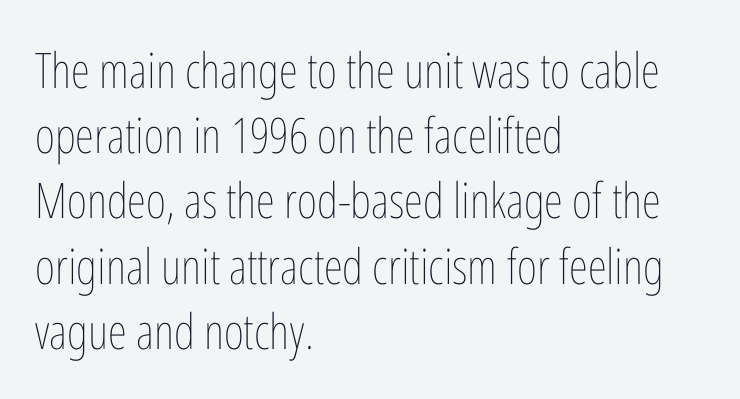
{"italic": "no", "bold": "no", "weight": "thin", "width": "condensed", "stroke_contrast": "low", "x_height": "medium", "monospaced": "no", "underline": "no", "align": "left", "line_spacing": "normal", "line_spacing_ratio": 1.33, "letter_spacing": "normal", "letter_spacing_em": 0.0, "glyph_px": 49}
